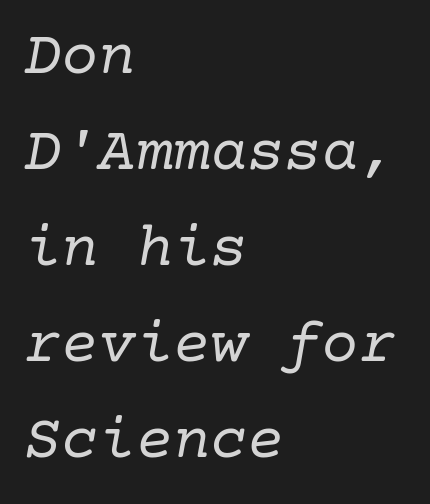
{"serif": "yes", "italic": "yes", "lean": "right", "slant_degrees": 10, "bold": "no", "weight": "regular", "width": "normal", "stroke_contrast": "low", "x_height": "medium", "underline": "no", "align": "left", "line_spacing": "normal", "line_spacing_ratio": 1.55, "letter_spacing": "normal", "letter_spacing_em": 0.0, "glyph_px": 62}
